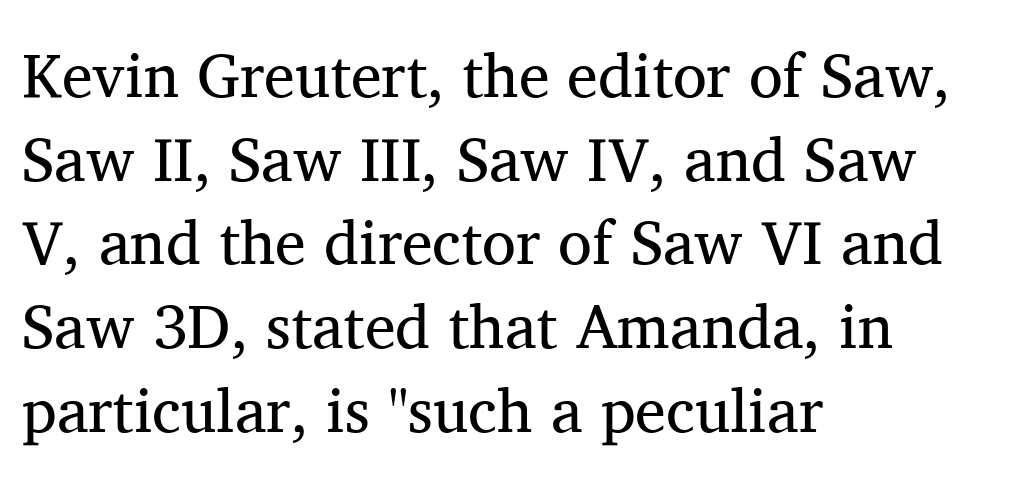
{"serif": "yes", "italic": "no", "bold": "no", "weight": "regular", "width": "normal", "stroke_contrast": "medium", "x_height": "medium", "monospaced": "no", "underline": "no", "align": "left", "line_spacing": "normal", "line_spacing_ratio": 1.35, "letter_spacing": "normal", "letter_spacing_em": 0.0, "glyph_px": 62}
